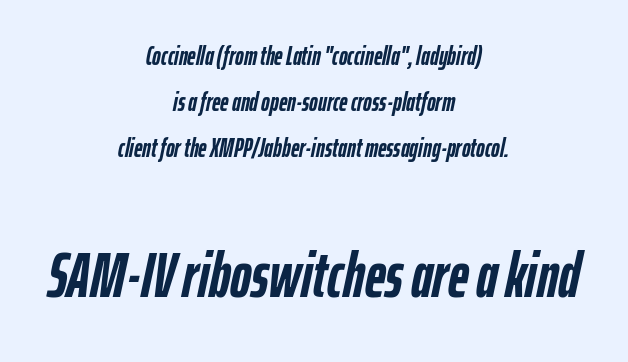
The image shows 64 px semibold, condensed type, italic (leaning right); set centered, line spacing 1.77x, normal letter spacing, not underlined; the second (bottom) block is 2.46x larger; low stroke contrast and a medium x-height.
